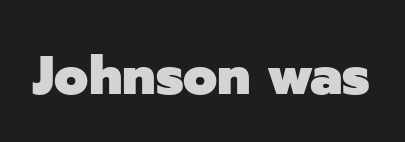
Q: Is the text bold? A: Yes.
Q: Is the text italic (slanted)? A: No, it is upright.
Q: Is the typeface a serif or a sans-serif typeface? A: Sans-serif.
Q: Is the text underlined? A: No.
Q: Is the spacing between letters normal or unusually wide? A: Normal.
Q: Width (condensed, normal, or wide)? A: Normal.
Q: Stroke contrast? A: Low.
Q: x-height? A: Medium.
Q: Monospaced? A: No.
